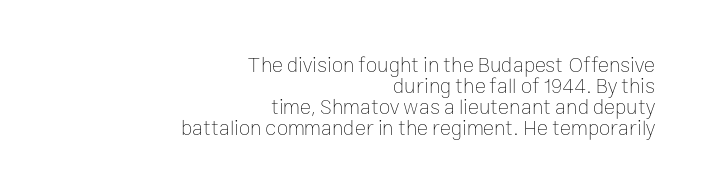
Does the lettering tilt? It doesn't — this is upright. Weight: not bold — regular or lighter. The face used here is rendered with its standard letterfit. Which margin do the lines hug? The right one — the left edge is uneven.
